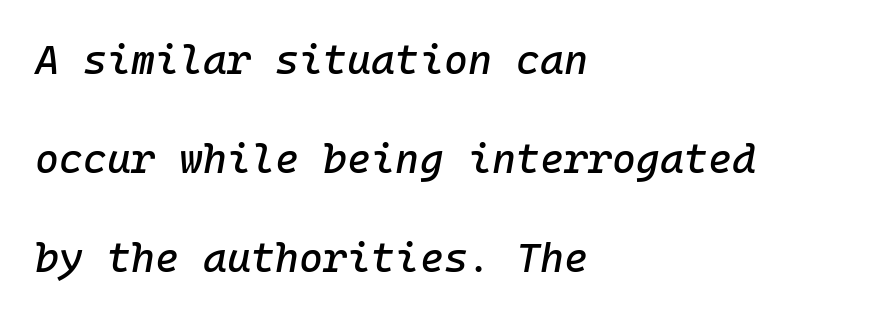
Q: Is the text italic (slanted)? A: Yes, it leans right by about 10 degrees.
Q: Is the text underlined? A: No.
Q: How is the paragraph aligned? A: Left-aligned.
Q: Is the spacing between letters normal or unusually wide? A: Normal.
Q: Is the spacing between lines tight, normal or loose? A: Loose.
Q: Width (condensed, normal, or wide)? A: Normal.
Q: Stroke contrast? A: Low.
Q: x-height? A: Medium.
Q: Monospaced? A: Yes.
